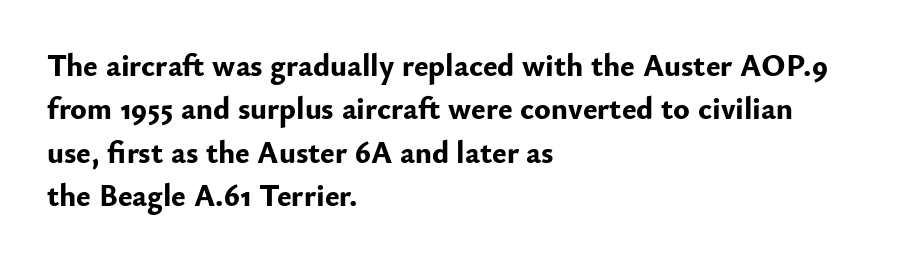
The image shows 31 px bold sans-serif type, upright; set left-aligned, normal line spacing (1.4x), normal letter spacing, not underlined; low stroke contrast and a small x-height.
